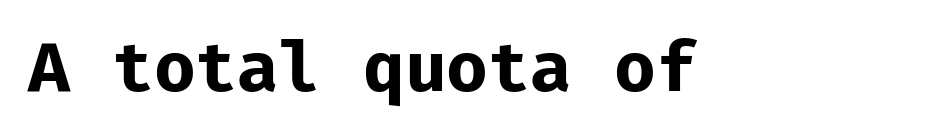
A dark, heavy texture on the line: the type is bold. The font family rendered here belongs to the sans-serif group. No extra tracking has been applied to these lines. The words here are not underlined. No italicization has been applied; the sample stays upright.
